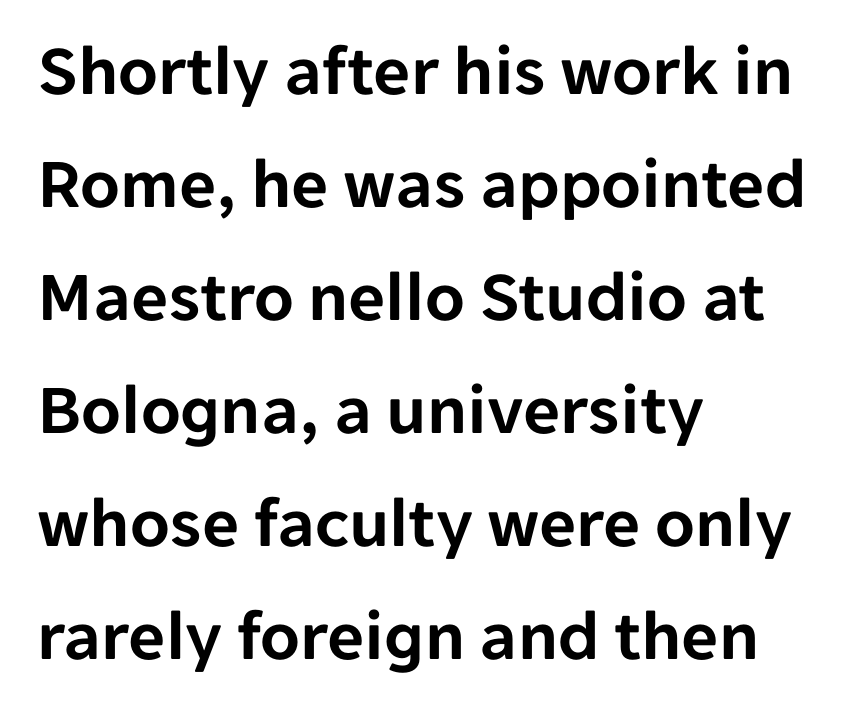
{"serif": "no", "italic": "no", "width": "normal", "stroke_contrast": "low", "x_height": "medium", "monospaced": "no", "underline": "no", "align": "left", "line_spacing": "normal", "line_spacing_ratio": 1.57, "letter_spacing": "normal", "letter_spacing_em": 0.0, "glyph_px": 72}
